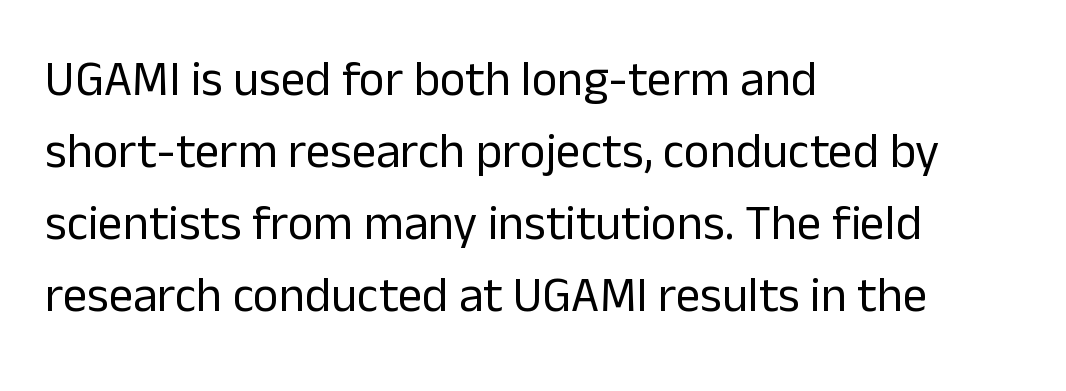
{"serif": "no", "italic": "no", "bold": "no", "weight": "regular", "width": "normal", "stroke_contrast": "low", "x_height": "medium", "monospaced": "no", "underline": "no", "align": "left", "line_spacing": "normal", "line_spacing_ratio": 1.47, "letter_spacing": "normal", "letter_spacing_em": 0.0, "glyph_px": 49}
